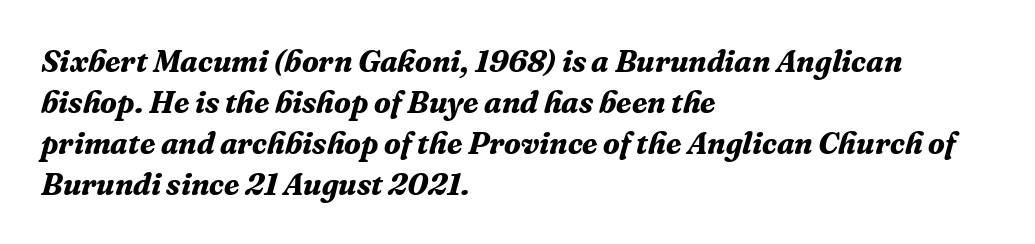
Would a proofreader flag this as italicized? Yes. The face used here is seriffed, in the tradition of book romans. Teacher's note: observe the even left margin — that is flush-left alignment. Characters follow at the spacing the type designer built in.
